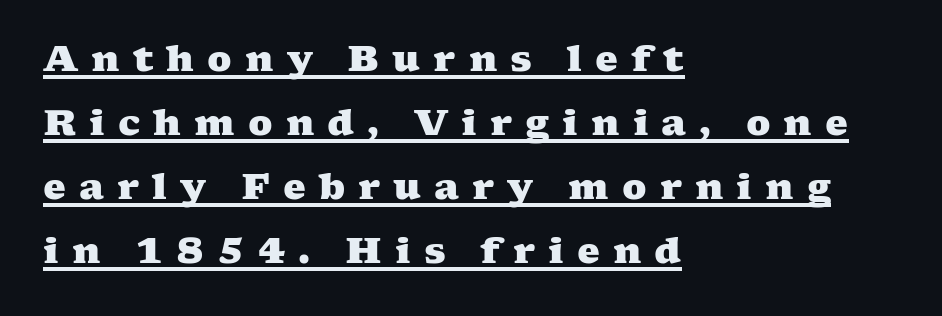
Its strokes are broad and dark, the hallmark of bold type. The rendering uses natural spacing where letterforms have individual widths. Teacher's note: observe the even left margin — that is flush-left alignment. Between one letter and the next there's a generous, obvious gap.
